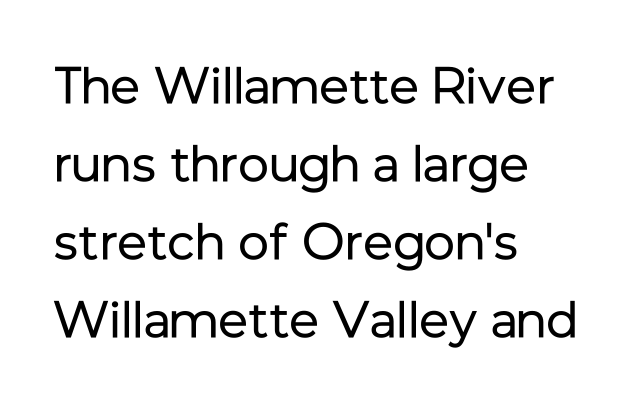
The image shows 51 px regular-weight sans-serif type, upright; set left-aligned, normal line spacing (1.53x), normal letter spacing, not underlined; low stroke contrast and a medium x-height.
